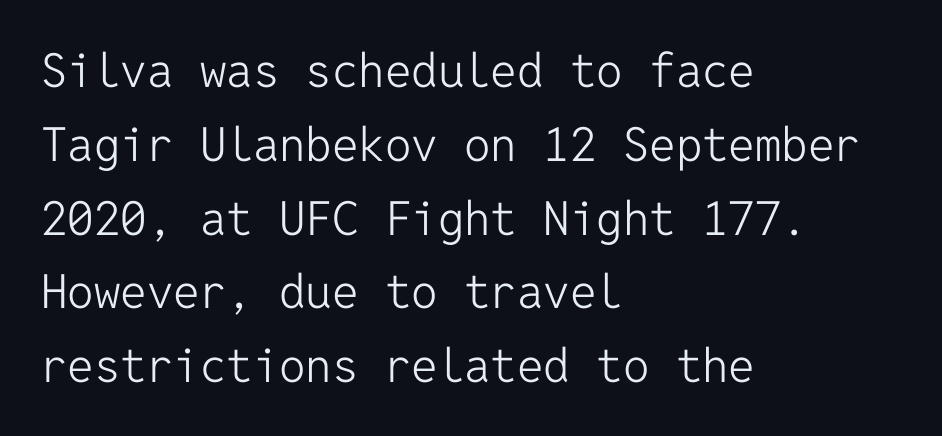
{"serif": "no", "italic": "no", "bold": "no", "weight": "light", "width": "normal", "stroke_contrast": "low", "x_height": "medium", "monospaced": "yes", "underline": "no", "align": "left", "line_spacing": "normal", "line_spacing_ratio": 1.57, "letter_spacing": "normal", "letter_spacing_em": 0.0, "glyph_px": 47}
